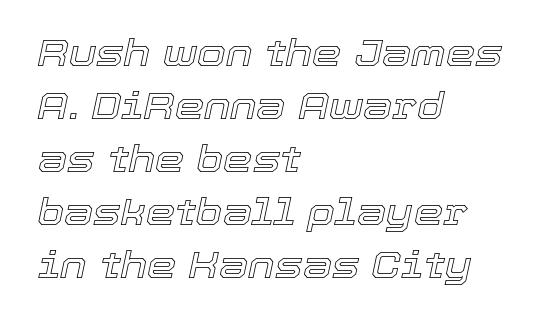
The foot of each line stays bare and open. Quick note: italic. The line texture is even and compact thanks to regular tracking. A normal amount of white space separates one row of letters from the next. The rendering anchors every line to the left-hand side. Here the designer chose a conventional face with non-uniform glyph widths.
